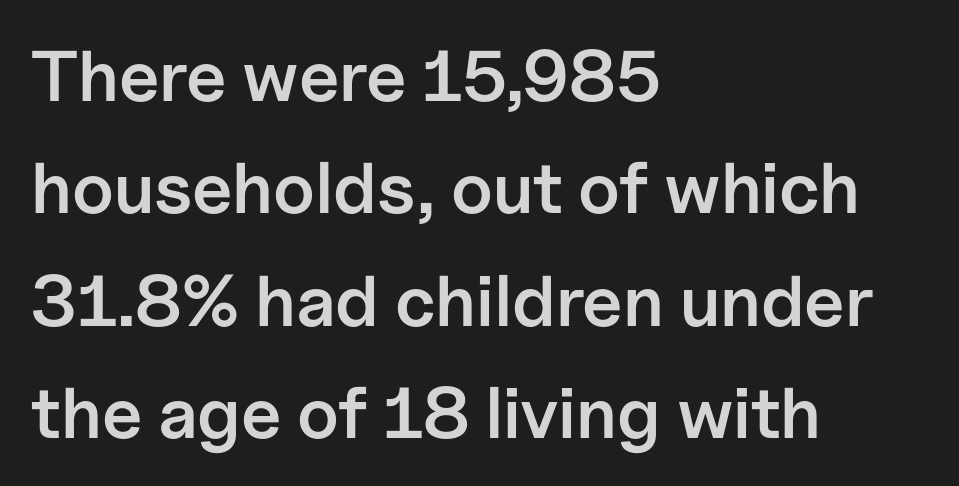
Q: Is the text bold? A: Semi-bold.
Q: Is the text italic (slanted)? A: No, it is upright.
Q: Is the typeface a serif or a sans-serif typeface? A: Sans-serif.
Q: Is the text underlined? A: No.
Q: How is the paragraph aligned? A: Left-aligned.
Q: Is the spacing between letters normal or unusually wide? A: Normal.
Q: Is the spacing between lines tight, normal or loose? A: Normal.
Q: Width (condensed, normal, or wide)? A: Normal.
Q: Stroke contrast? A: Low.
Q: x-height? A: Medium.
Q: Monospaced? A: No.
